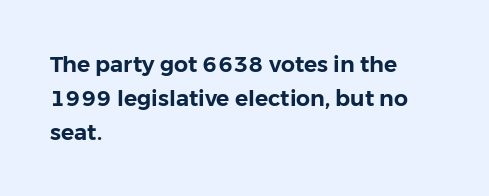
{"italic": "no", "underline": "no", "align": "left", "line_spacing": "normal", "line_spacing_ratio": 1.54, "letter_spacing": "normal", "letter_spacing_em": 0.0, "glyph_px": 22}
